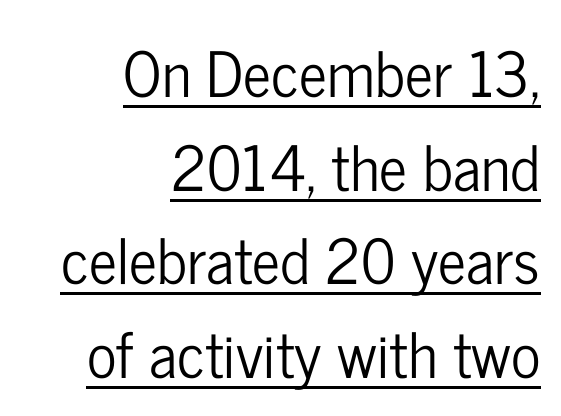
The image shows 62 px condensed sans-serif type, upright; set right-aligned, normal line spacing (1.51x), normal letter spacing, underlined; low stroke contrast and a medium x-height.
